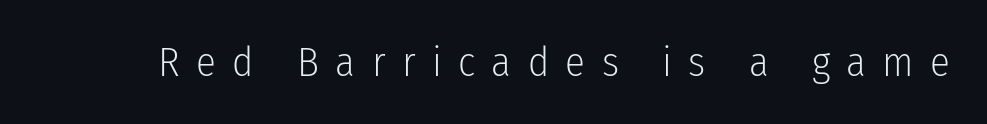
The image shows 41 px light, condensed sans-serif type, upright; set unusually wide letter spacing (+0.4 em), not underlined; low stroke contrast and a medium x-height.
